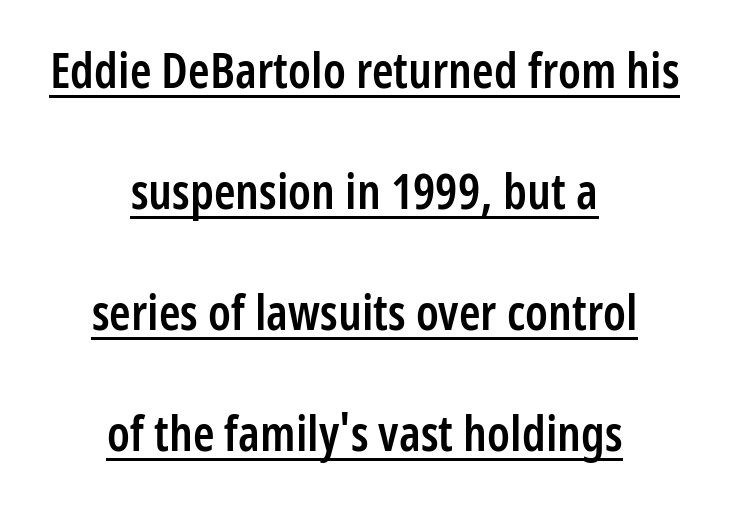
Q: Is the text bold? A: Semi-bold.
Q: Is the text italic (slanted)? A: No, it is upright.
Q: Is the typeface a serif or a sans-serif typeface? A: Sans-serif.
Q: Is the text underlined? A: Yes.
Q: How is the paragraph aligned? A: Centered.
Q: Is the spacing between letters normal or unusually wide? A: Normal.
Q: Is the spacing between lines tight, normal or loose? A: Loose.
Q: Width (condensed, normal, or wide)? A: Condensed.
Q: Stroke contrast? A: Low.
Q: x-height? A: Medium.
Q: Monospaced? A: No.
